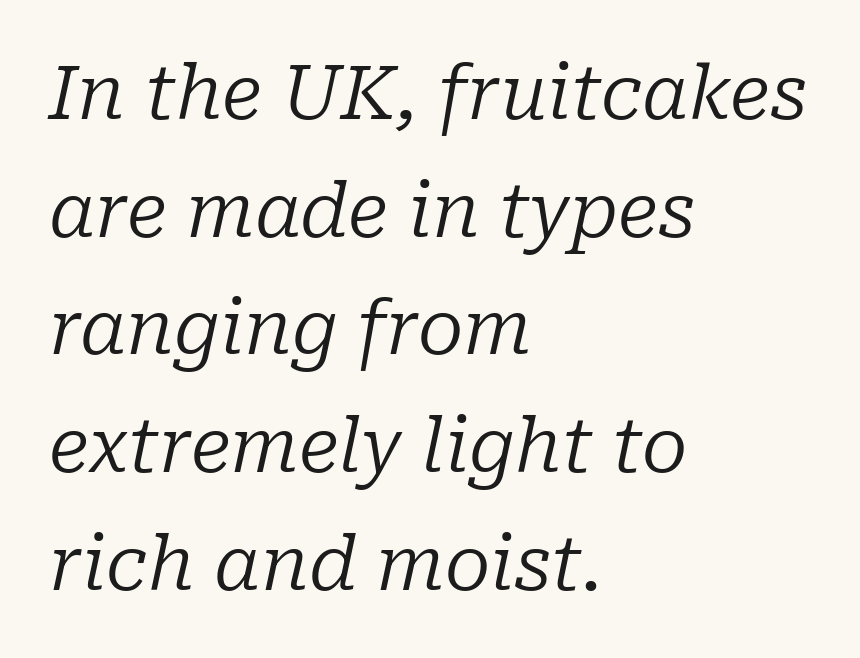
Note: serifs present on the glyphs. Reading down the block, your eye returns to a fixed left position each line. The face used here is proportionally spaced, like ordinary book or web type. The font is comparable to plain body text, perhaps lighter.
